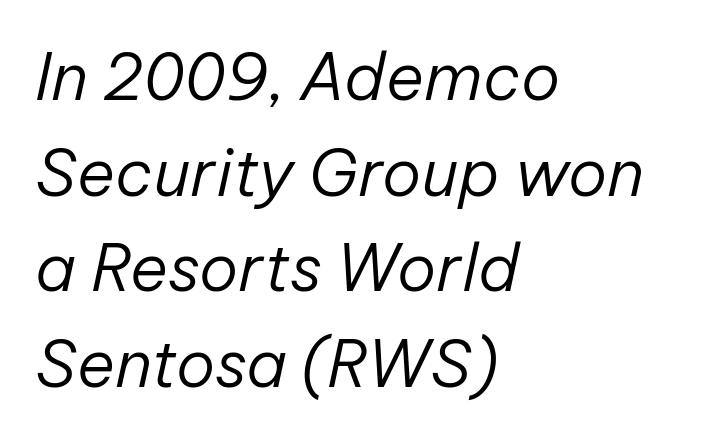
This is oblique type, the kind used for emphasis or titles. Caption: multi-line text, flush left, ragged right. Note the varied advance widths — an 'i' is clearly narrower than an 'm'. These lines sit exactly where default settings would place them. Default kerning and tracking; the words read as compact shapes.
